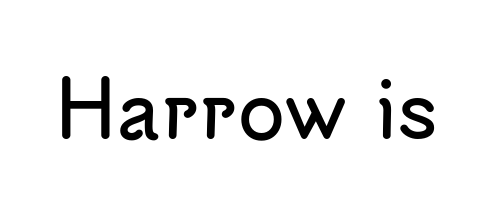
Q: Is the text italic (slanted)? A: No, it is upright.
Q: Is the typeface a serif or a sans-serif typeface? A: Sans-serif.
Q: Is the text underlined? A: No.
Q: Is the spacing between letters normal or unusually wide? A: Normal.
Q: Width (condensed, normal, or wide)? A: Normal.
Q: Stroke contrast? A: Low.
Q: x-height? A: Small.
Q: Monospaced? A: No.
